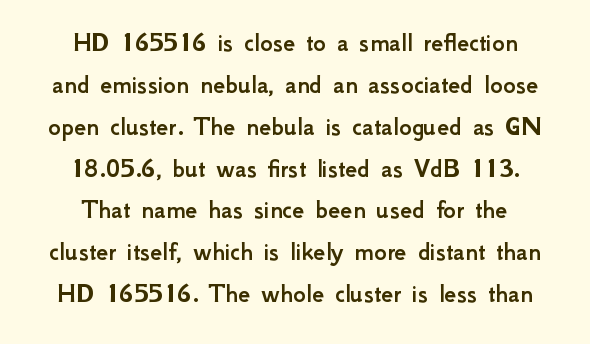
{"italic": "no", "underline": "no", "line_spacing": "normal", "line_spacing_ratio": 1.55, "letter_spacing": "normal", "letter_spacing_em": 0.0, "glyph_px": 27}
